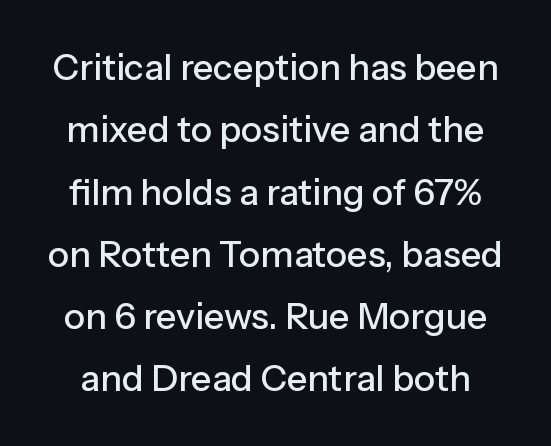
Q: Is the text italic (slanted)? A: No, it is upright.
Q: Is the typeface a serif or a sans-serif typeface? A: Sans-serif.
Q: Is the text underlined? A: No.
Q: Is the spacing between letters normal or unusually wide? A: Normal.
Q: Width (condensed, normal, or wide)? A: Normal.
Q: Stroke contrast? A: Low.
Q: x-height? A: Medium.
Q: Monospaced? A: No.
